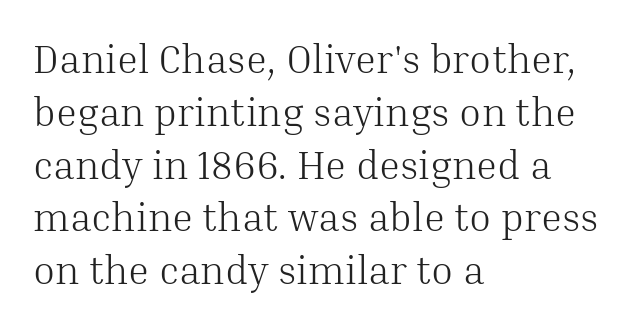
The image shows 40 px light serif type, upright; set left-aligned, normal line spacing (1.32x), normal letter spacing, not underlined; medium stroke contrast and a medium x-height.
